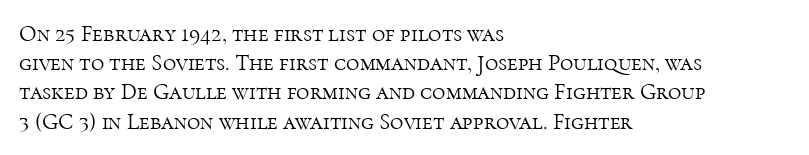
Nothing unusual about the tracking: characters are spaced as the font intends. Caption: multi-line text, flush left, ragged right. How would I describe the line gaps? Plain and ordinary. Unbolded letterforms with no extra heft.
